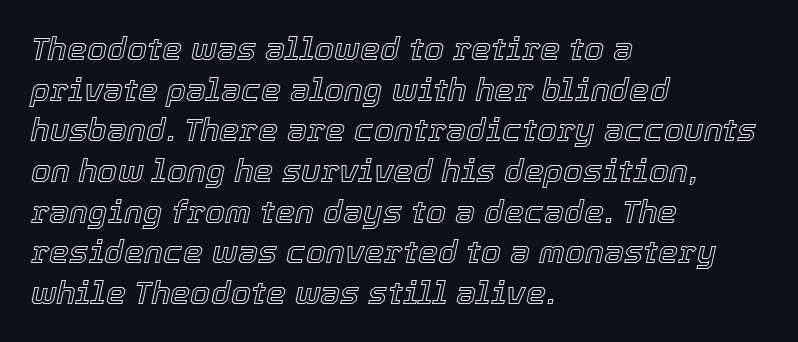
Q: Is the text italic (slanted)? A: Yes, it leans right by about 12 degrees.
Q: Is the text underlined? A: No.
Q: How is the paragraph aligned? A: Left-aligned.
Q: Is the spacing between letters normal or unusually wide? A: Normal.
Q: Is the spacing between lines tight, normal or loose? A: Normal.
Q: Width (condensed, normal, or wide)? A: Normal.
Q: x-height? A: Medium.
Q: Monospaced? A: No.
